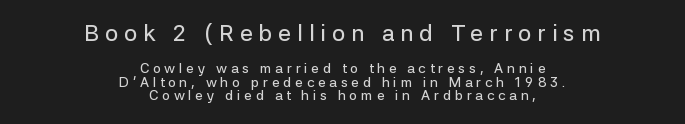
Size hierarchy here favors the leading block over the trailing one. Every stem runs plumb, perpendicular to the baseline. Vertically, the passage feels compressed, each row crowding the next. Descenders hang freely into open space.
